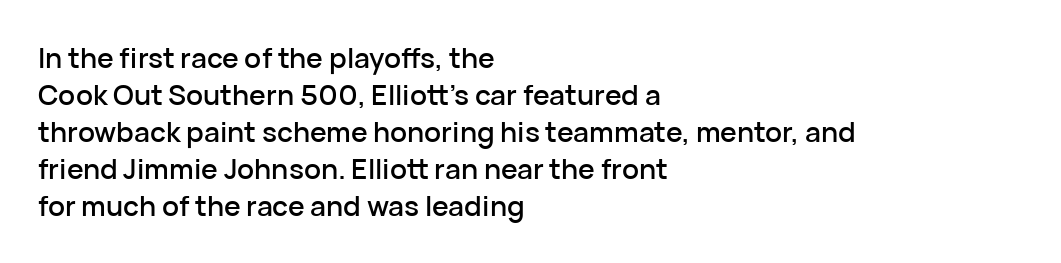
The setting favours the left margin, as ordinary paragraphs usually do. Note the varied advance widths — an 'i' is clearly narrower than an 'm'. It's the straight-up-and-down kind of type. These lines sit exactly where default settings would place them.
